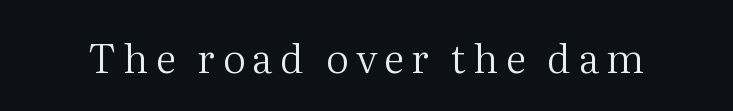
The image shows 40 px regular-weight serif type, upright; set not underlined; medium stroke contrast and a medium x-height.
